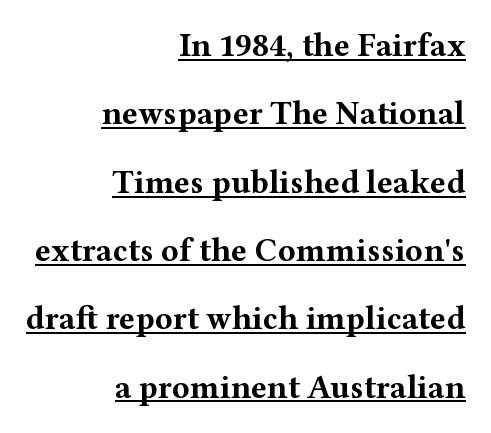
Q: Is the text bold? A: Yes.
Q: Is the text italic (slanted)? A: No, it is upright.
Q: Is the typeface a serif or a sans-serif typeface? A: Serif.
Q: Is the text underlined? A: Yes.
Q: How is the paragraph aligned? A: Right-aligned.
Q: Is the spacing between letters normal or unusually wide? A: Normal.
Q: Is the spacing between lines tight, normal or loose? A: Loose.
Q: Width (condensed, normal, or wide)? A: Wide.
Q: Stroke contrast? A: Medium.
Q: x-height? A: Medium.
Q: Monospaced? A: No.
